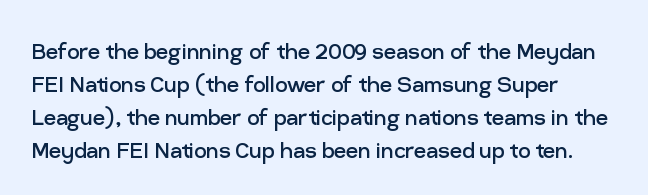
{"italic": "no", "bold": "no", "underline": "no", "line_spacing_ratio": 1.22, "letter_spacing": "normal", "letter_spacing_em": 0.0, "glyph_px": 27}
